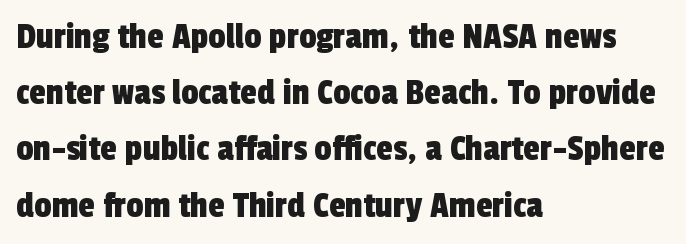
Proportional: the letters do not fall into vertical columns. Stroke terminals: plain, sans-serif. Leading: standard. The gaps between neighbouring characters are ordinary and unremarkable. Only glyphs here, with clear space below each row.
